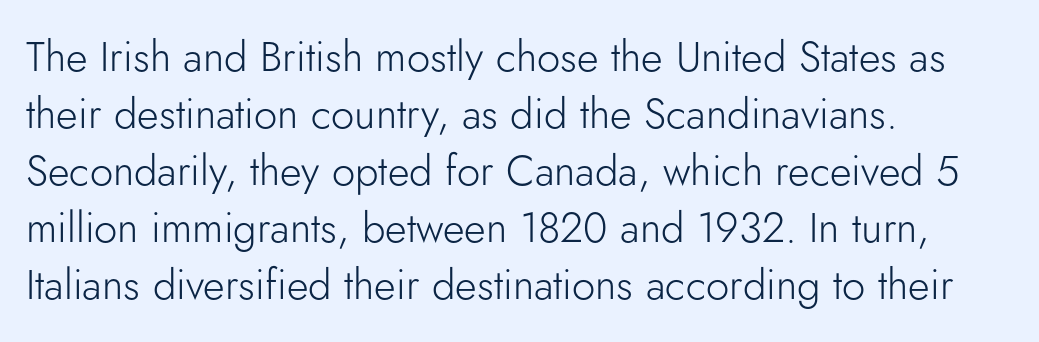
Short and long lines alike share a common starting point at left. A typesetter would call this zero additional tracking. Letters rest on an invisible, unmarked baseline. Observe the absence of serifs on each vertical stroke in this sample.
